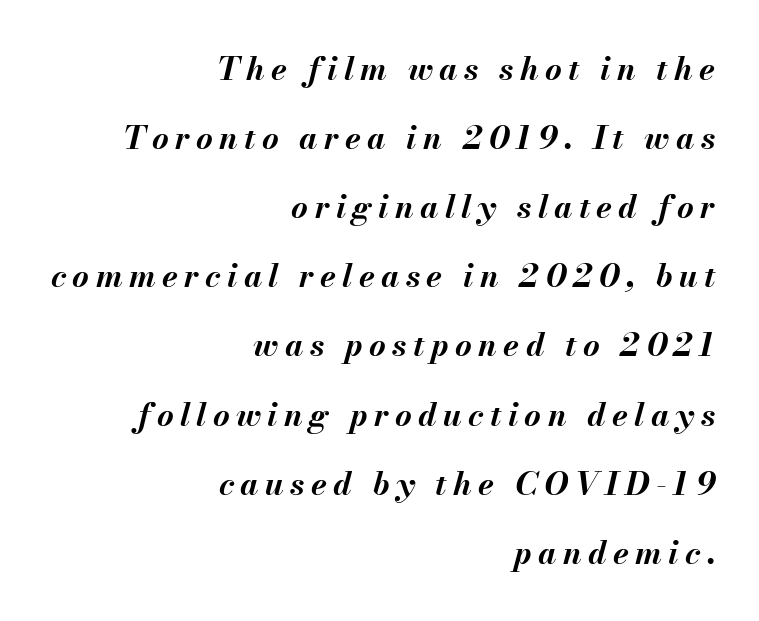
The image shows 32 px bold type, italic (leaning right); set right-aligned, loose line spacing (2.16x), unusually wide letter spacing (+0.2 em), not underlined; medium stroke contrast and a small x-height.
